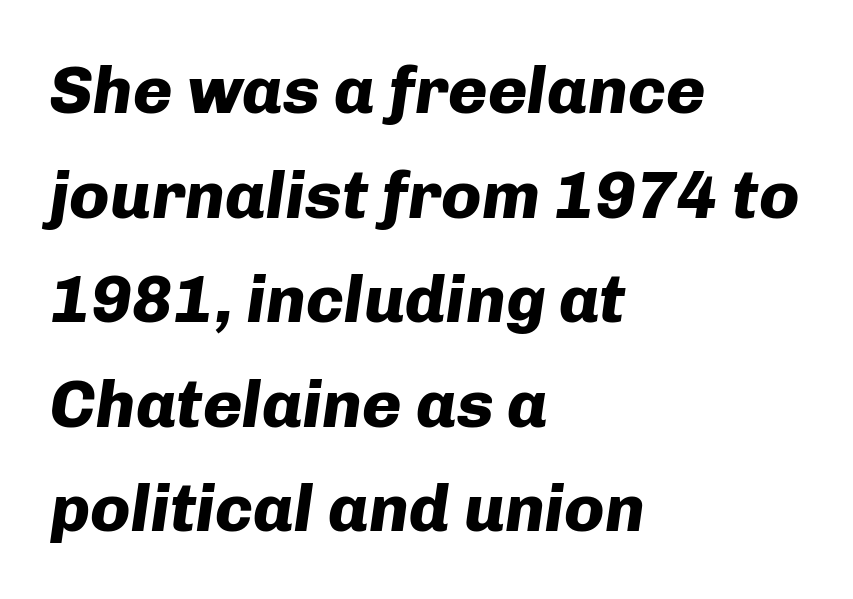
{"italic": "yes", "lean": "right", "slant_degrees": 8, "bold": "yes", "weight": "heavy", "width": "normal", "stroke_contrast": "low", "x_height": "medium", "monospaced": "no", "underline": "no", "align": "left", "line_spacing": "normal", "line_spacing_ratio": 1.56, "letter_spacing": "normal", "letter_spacing_em": 0.0, "glyph_px": 67}
